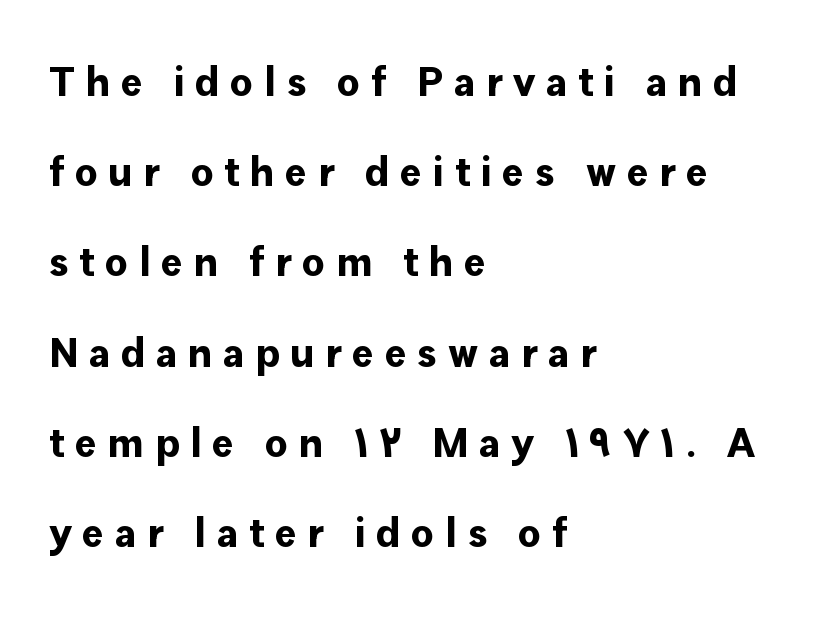
The image shows 41 px bold sans-serif type, upright; set left-aligned, loose line spacing (2.2x), unusually wide letter spacing (+0.26 em), not underlined; low stroke contrast and a medium x-height.
